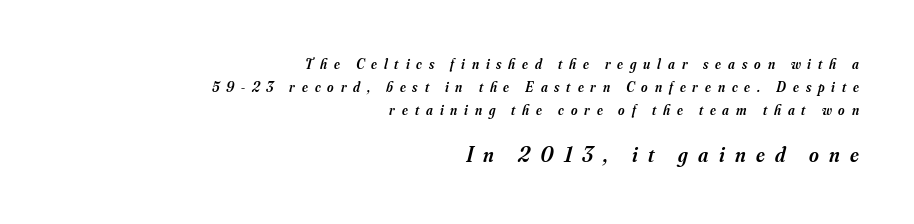
Q: Is the text bold? A: Semi-bold.
Q: Is the text italic (slanted)? A: Yes, it leans right by about 16 degrees.
Q: Is the text underlined? A: No.
Q: How is the paragraph aligned? A: Right-aligned.
Q: Is the spacing between letters normal or unusually wide? A: Unusually wide.
Q: Is the spacing between lines tight, normal or loose? A: Normal.
Q: Which block of text is set in a larger size, the first (top) or the second (bottom)? A: The second (bottom) one.
